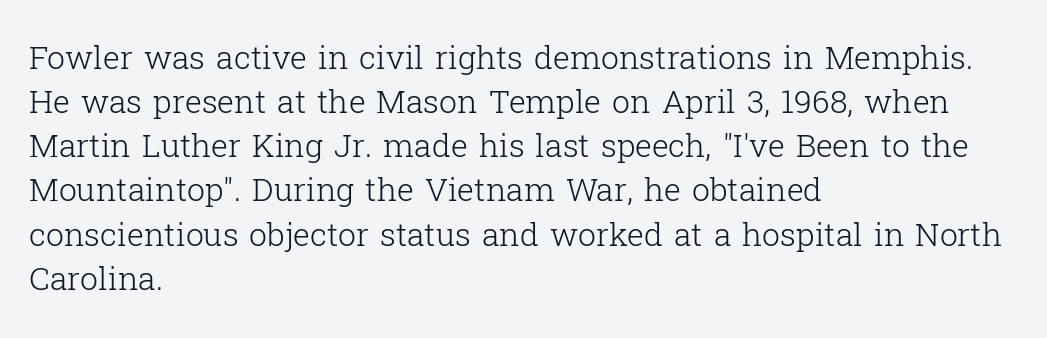
The image shows 32 px light serif type, upright; set left-aligned, normal line spacing (1.38x), normal letter spacing, not underlined; low stroke contrast and a medium x-height.
